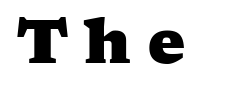
Q: Is the text bold? A: Yes.
Q: Is the typeface a serif or a sans-serif typeface? A: Serif.
Q: Is the text underlined? A: No.
Q: Is the spacing between letters normal or unusually wide? A: Unusually wide.
Q: Width (condensed, normal, or wide)? A: Wide.
Q: Stroke contrast? A: Medium.
Q: x-height? A: Medium.
Q: Monospaced? A: No.
